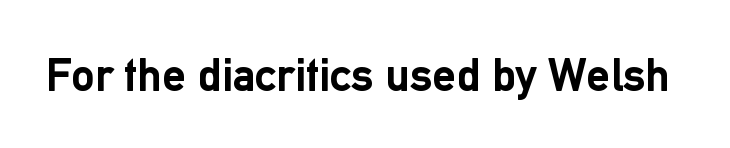
The image shows 47 px semibold sans-serif type, upright; set normal letter spacing, not underlined; low stroke contrast and a medium x-height.
